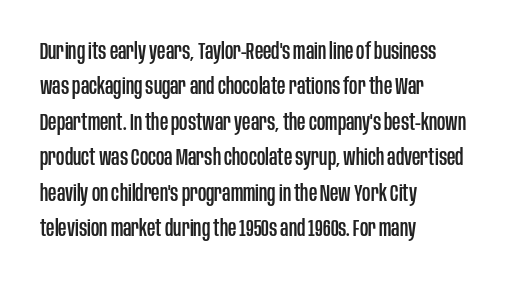
Nope, not italic — everything's standing straight. Words appear dense and cohesive because spacing is normal. The baseline area is clear. These lines sit exactly where default settings would place them. The compositor pushed each line to the left boundary.
